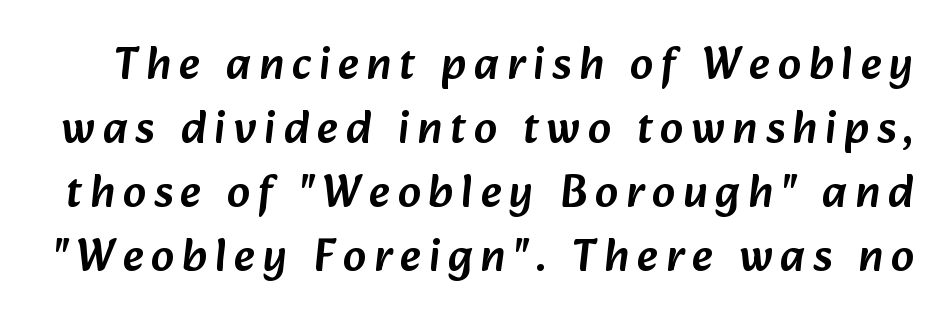
Q: Is the typeface a serif or a sans-serif typeface? A: Sans-serif.
Q: Is the text underlined? A: No.
Q: Is the spacing between lines tight, normal or loose? A: Normal.
Q: Width (condensed, normal, or wide)? A: Normal.
Q: Stroke contrast? A: Low.
Q: x-height? A: Medium.
Q: Monospaced? A: No.
